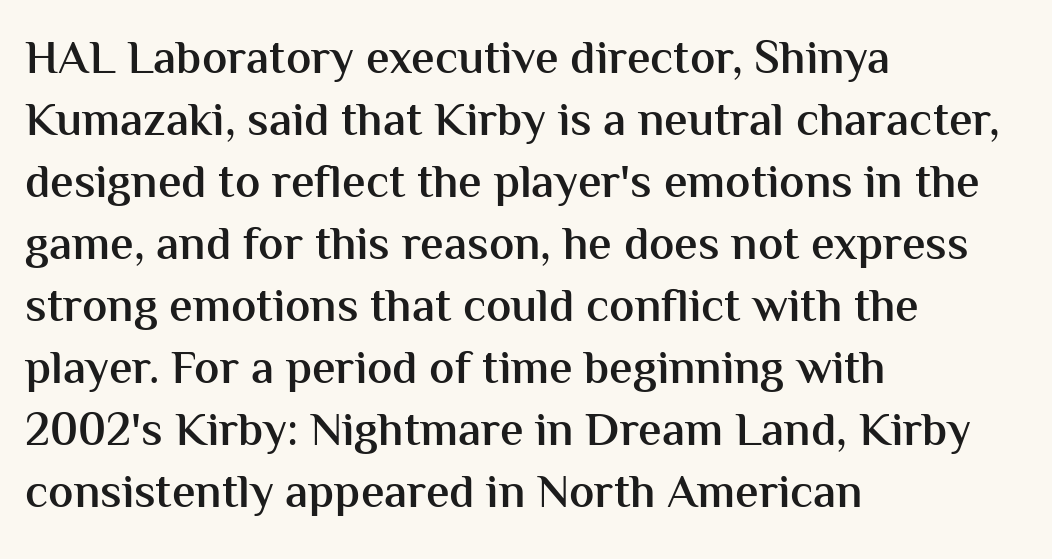
The image shows 47 px semibold sans-serif type, upright; set left-aligned, normal line spacing (1.32x), normal letter spacing, not underlined; medium stroke contrast and a medium x-height.
